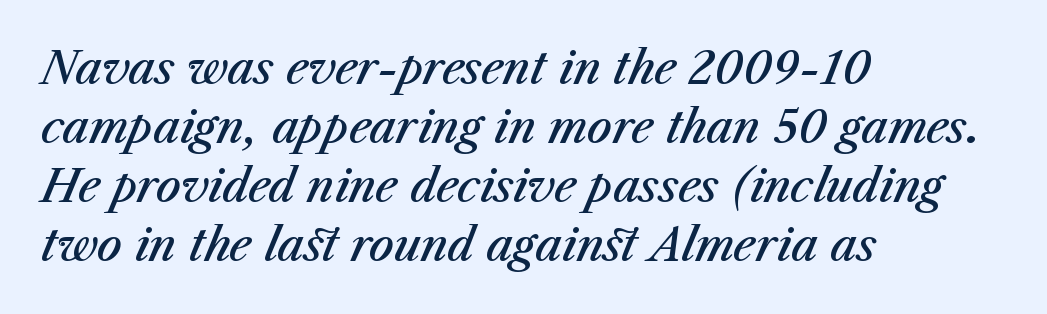
{"italic": "yes", "lean": "right", "slant_degrees": 23, "bold": "semi", "weight": "semibold", "width": "normal", "stroke_contrast": "medium", "x_height": "medium", "monospaced": "no", "underline": "no", "align": "left", "line_spacing": "normal", "line_spacing_ratio": 1.34, "letter_spacing": "normal", "letter_spacing_em": 0.0, "glyph_px": 44}
